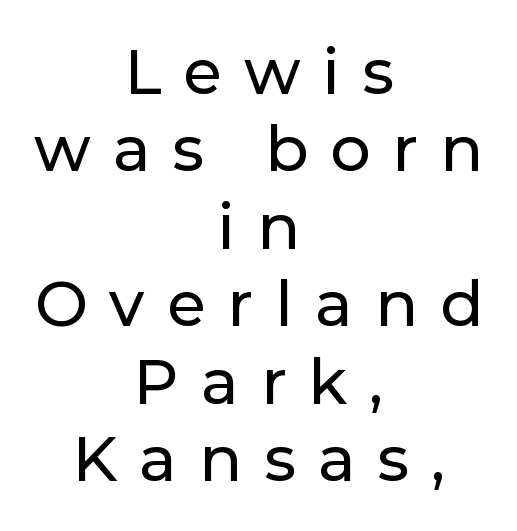
Looks like regular typesetting: each glyph gets only the width it needs. Compared with a flush-left layout, this one balances lines on the center instead. Is the letter spacing exaggerated? Yes — the characters are pushed far apart. The passage shown is typeset with a sans-serif family.
